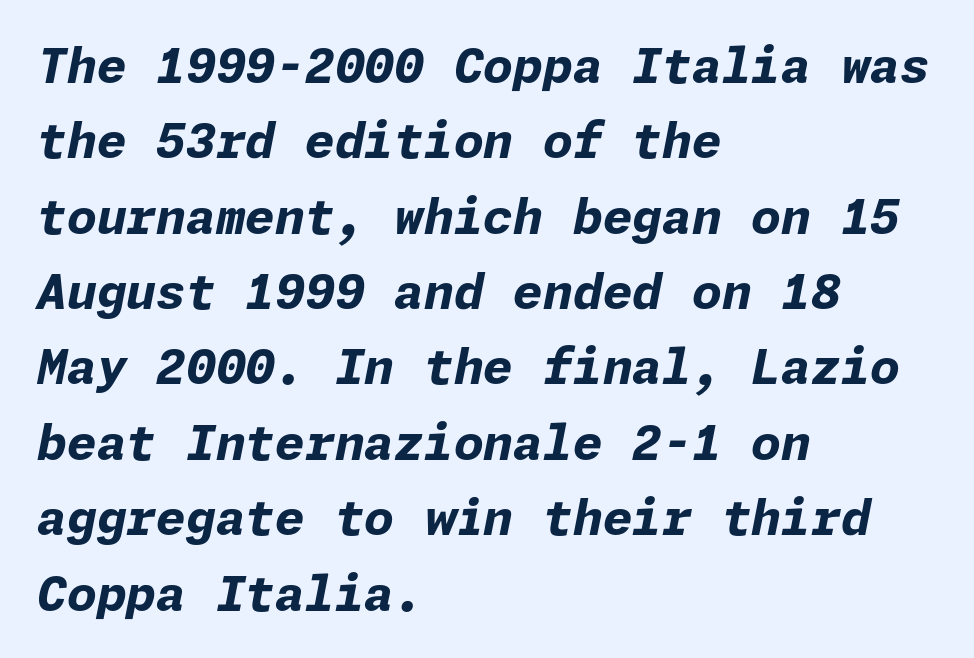
Caption: multi-line text, flush left, ragged right. Letters rest on an invisible, unmarked baseline. When letters slant like this, we call the style italic. In terms of weight, the rendering is a true, heavy bold. Interline gaps are of average width in this sample. Glyph-to-glyph distance matches everyday printed text.
